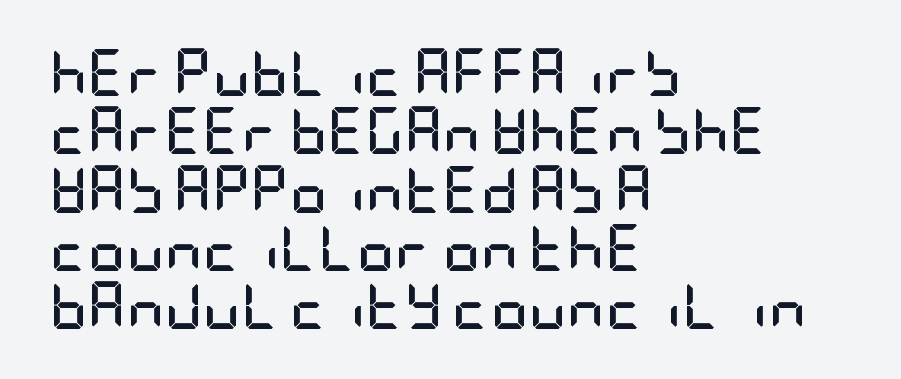
Q: Is the text bold? A: Yes.
Q: Is the text italic (slanted)? A: No, it is upright.
Q: Is the typeface a serif or a sans-serif typeface? A: Sans-serif.
Q: Is the text underlined? A: No.
Q: How is the paragraph aligned? A: Left-aligned.
Q: Is the spacing between letters normal or unusually wide? A: Normal.
Q: Width (condensed, normal, or wide)? A: Condensed.
Q: Stroke contrast? A: Low.
Q: x-height? A: Large.
